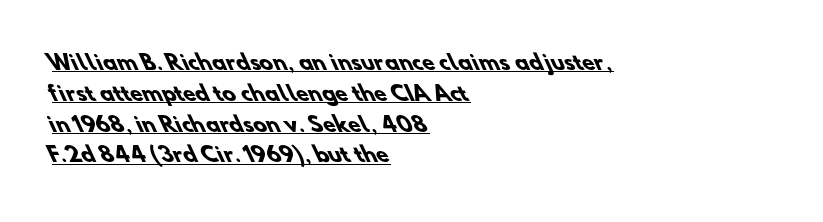
{"bold": "yes", "underline": "yes", "align": "left", "line_spacing": "normal", "line_spacing_ratio": 1.54, "letter_spacing": "normal", "letter_spacing_em": 0.0, "glyph_px": 20}
